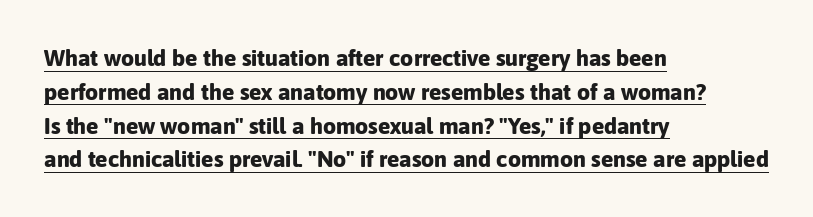
{"italic": "no", "bold": "yes", "underline": "yes", "align": "left", "line_spacing": "normal", "line_spacing_ratio": 1.47, "letter_spacing": "normal", "letter_spacing_em": 0.0, "glyph_px": 23}
